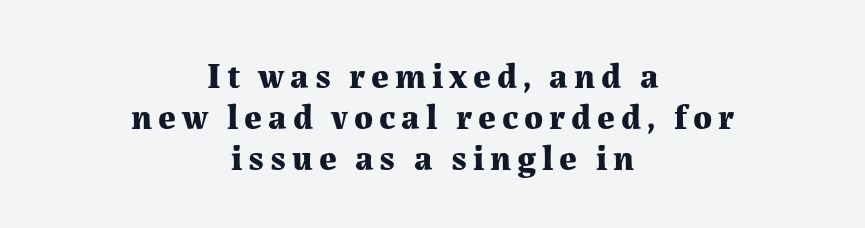
Q: Is the text bold? A: Yes.
Q: Is the text italic (slanted)? A: No, it is upright.
Q: Is the typeface a serif or a sans-serif typeface? A: Serif.
Q: Is the text underlined? A: No.
Q: How is the paragraph aligned? A: Centered.
Q: Width (condensed, normal, or wide)? A: Normal.
Q: Stroke contrast? A: Medium.
Q: x-height? A: Medium.
Q: Monospaced? A: No.
